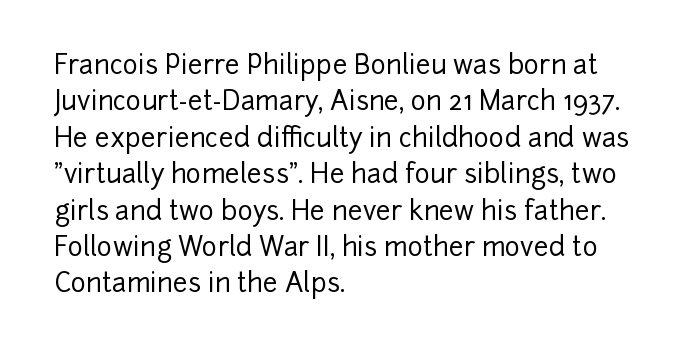
{"italic": "no", "underline": "no", "align": "left", "line_spacing": "normal", "line_spacing_ratio": 1.4, "letter_spacing": "normal", "letter_spacing_em": 0.0, "glyph_px": 26}
